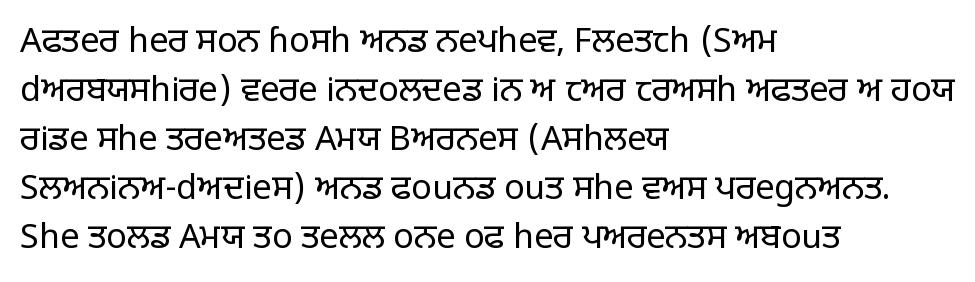
{"serif": "no", "italic": "no", "bold": "no", "weight": "regular", "width": "normal", "stroke_contrast": "low", "x_height": "large", "monospaced": "no", "underline": "no", "align": "left", "line_spacing": "normal", "line_spacing_ratio": 1.44, "letter_spacing": "normal", "letter_spacing_em": 0.0, "glyph_px": 34}
